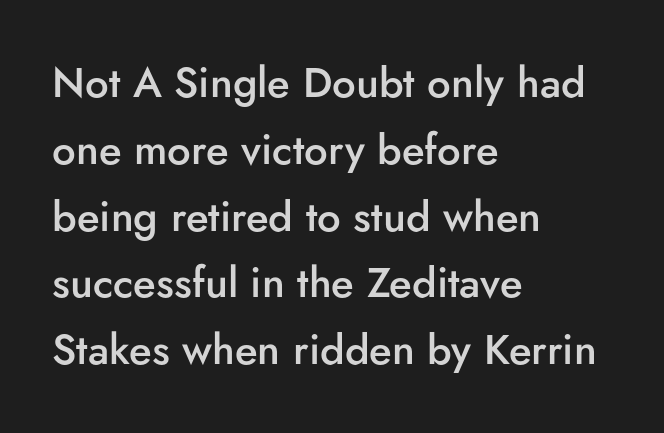
Q: Is the text bold? A: Semi-bold.
Q: Is the text italic (slanted)? A: No, it is upright.
Q: Is the typeface a serif or a sans-serif typeface? A: Sans-serif.
Q: Is the text underlined? A: No.
Q: How is the paragraph aligned? A: Left-aligned.
Q: Is the spacing between letters normal or unusually wide? A: Normal.
Q: Is the spacing between lines tight, normal or loose? A: Normal.
Q: Width (condensed, normal, or wide)? A: Normal.
Q: Stroke contrast? A: Low.
Q: x-height? A: Small.
Q: Monospaced? A: No.
